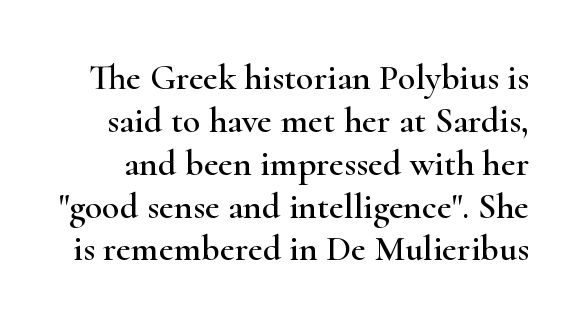
Q: Is the text italic (slanted)? A: No, it is upright.
Q: Is the typeface a serif or a sans-serif typeface? A: Serif.
Q: Is the text underlined? A: No.
Q: Is the spacing between letters normal or unusually wide? A: Normal.
Q: Width (condensed, normal, or wide)? A: Wide.
Q: Stroke contrast? A: High.
Q: x-height? A: Small.
Q: Monospaced? A: No.
